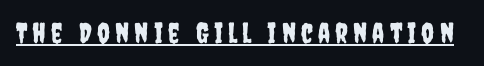
The image shows 28 px condensed sans-serif type, upright; set underlined; low stroke contrast and a large x-height.
